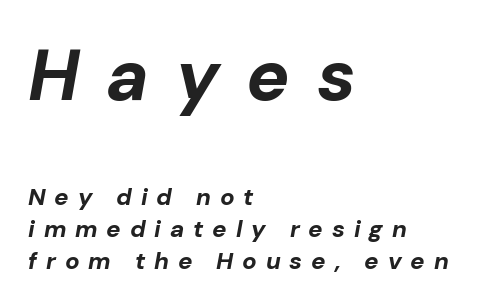
Q: Is the text bold? A: Yes.
Q: Is the text italic (slanted)? A: Yes, it leans right by about 10 degrees.
Q: Is the text underlined? A: No.
Q: How is the paragraph aligned? A: Left-aligned.
Q: Is the spacing between letters normal or unusually wide? A: Unusually wide.
Q: Is the spacing between lines tight, normal or loose? A: Normal.
Q: Which block of text is set in a larger size, the first (top) or the second (bottom)? A: The first (top) one.
Q: Width (condensed, normal, or wide)? A: Normal.
Q: Stroke contrast? A: Low.
Q: x-height? A: Medium.
Q: Monospaced? A: No.
